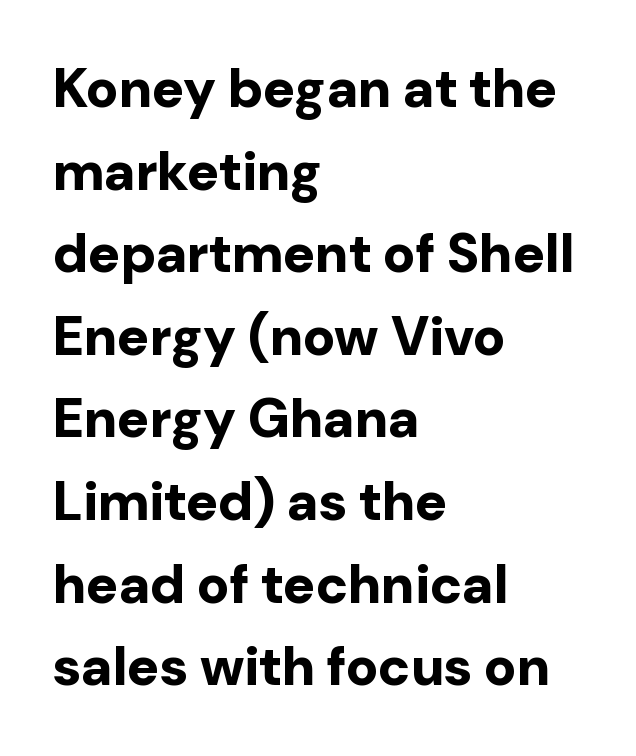
The image shows 54 px bold sans-serif type, upright; set left-aligned, normal line spacing (1.53x), normal letter spacing, not underlined; low stroke contrast and a medium x-height.
